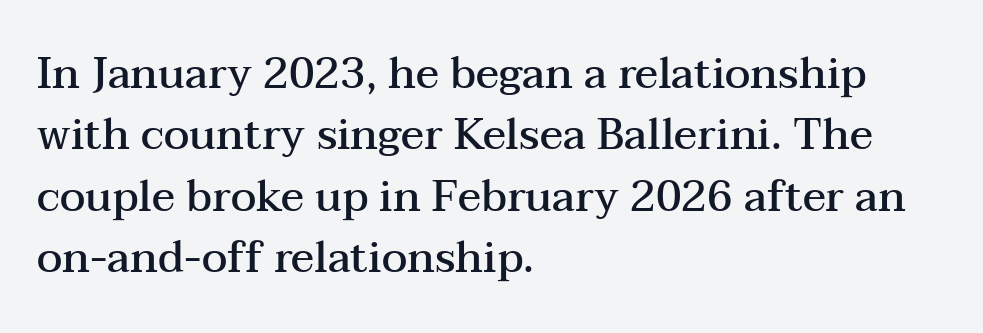
{"serif": "yes", "italic": "no", "bold": "semi", "weight": "semibold", "width": "wide", "stroke_contrast": "medium", "x_height": "medium", "monospaced": "no", "underline": "no", "align": "left", "line_spacing": "normal", "line_spacing_ratio": 1.43, "letter_spacing": "normal", "letter_spacing_em": 0.0, "glyph_px": 43}
